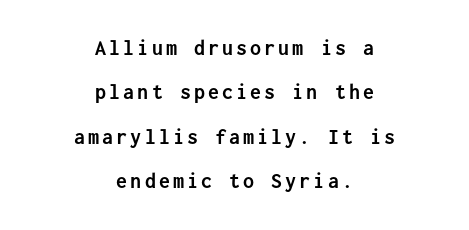
{"italic": "no", "bold": "yes", "underline": "no", "align": "center", "line_spacing": "loose", "line_spacing_ratio": 2.02, "glyph_px": 22}
